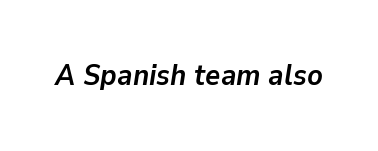
The image shows 29 px semibold type, italic (leaning right); set normal letter spacing, not underlined; low stroke contrast and a medium x-height.
